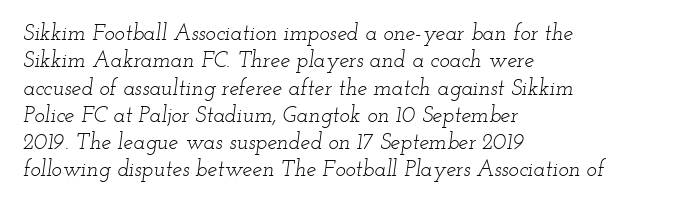
{"italic": "yes", "lean": "right", "slant_degrees": 12, "bold": "no", "underline": "no", "align": "left", "line_spacing_ratio": 1.24, "letter_spacing": "normal", "letter_spacing_em": 0.0, "glyph_px": 22}
